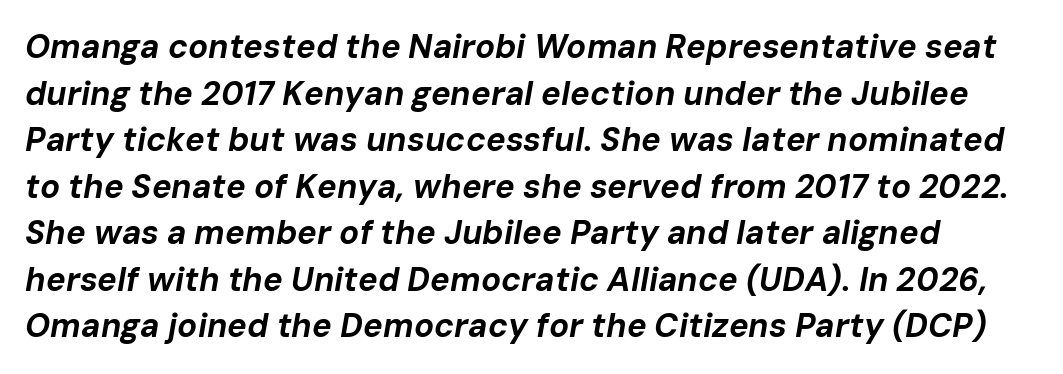
{"italic": "yes", "lean": "right", "slant_degrees": 10, "bold": "yes", "weight": "bold", "width": "normal", "stroke_contrast": "low", "x_height": "medium", "monospaced": "no", "underline": "no", "line_spacing": "normal", "line_spacing_ratio": 1.41, "letter_spacing": "normal", "letter_spacing_em": 0.0, "glyph_px": 33}
